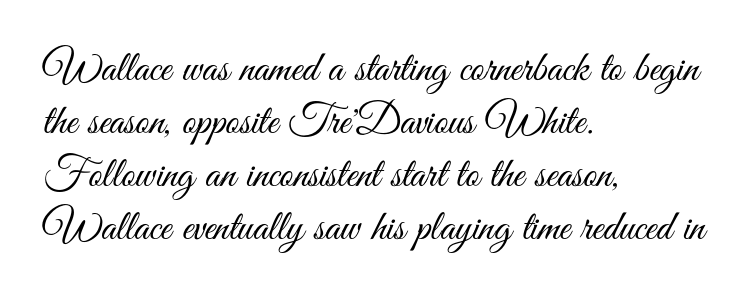
Clear beneath every line of the passage. Looks like regular typesetting: each glyph gets only the width it needs. The typesetter chose a ragged-right arrangement here. The font is comparable to plain body text, perhaps lighter.
